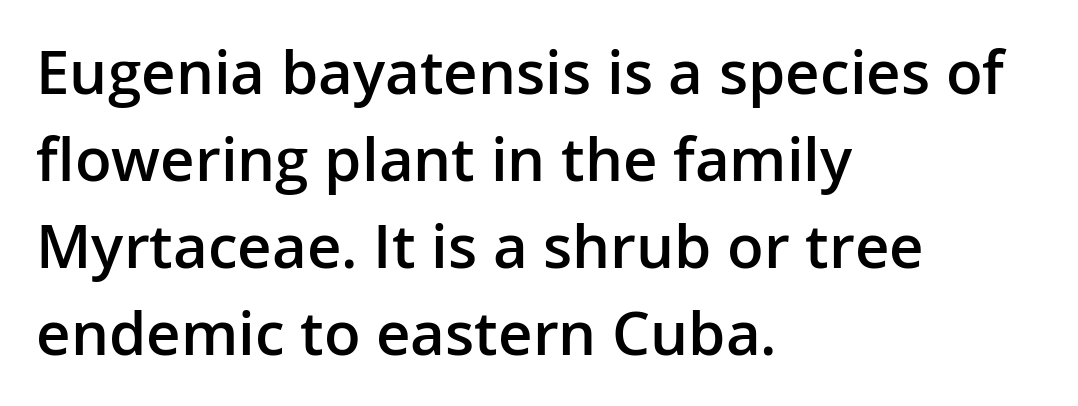
{"serif": "no", "italic": "no", "bold": "semi", "weight": "semibold", "width": "normal", "stroke_contrast": "low", "x_height": "medium", "monospaced": "no", "underline": "no", "align": "left", "line_spacing": "normal", "line_spacing_ratio": 1.45, "letter_spacing": "normal", "letter_spacing_em": 0.0, "glyph_px": 60}
